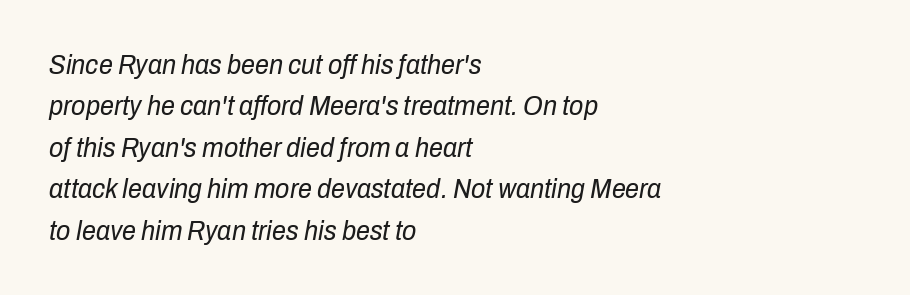
Nobody touched the tracking dial on this one. This block has exactly the height ordinary leading produces. The weight tops out at a normal text grade. The rendering uses natural spacing where letterforms have individual widths. Lines of text with bare space underneath. The ragged edge is on the right, which tells us the setting is flush left.
